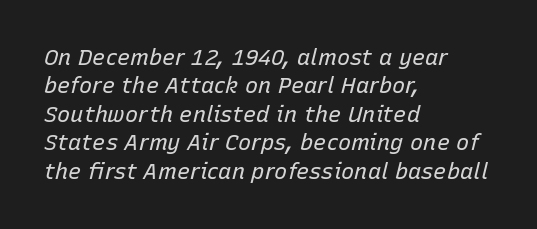
The tracking reads as untouched default to a designer's eye. The letterforms sit at book weight or below. All the whitespace from short lines collects on the right. Notice how descenders clear the ascenders below comfortably — that's standard leading. Every character sits at an angle, as italics do. Beneath every word, the page is bare.
